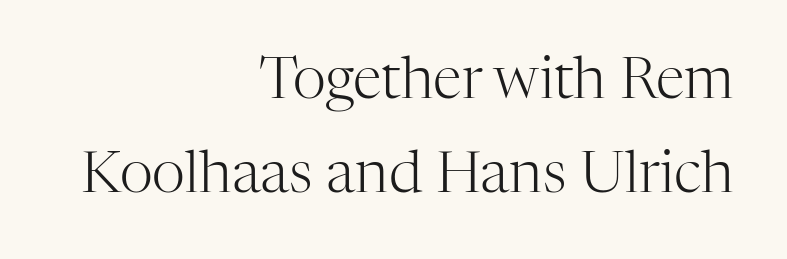
Q: Is the text bold? A: No.
Q: Is the text italic (slanted)? A: No, it is upright.
Q: Is the typeface a serif or a sans-serif typeface? A: Serif.
Q: Is the text underlined? A: No.
Q: How is the paragraph aligned? A: Right-aligned.
Q: Is the spacing between letters normal or unusually wide? A: Normal.
Q: Is the spacing between lines tight, normal or loose? A: Normal.
Q: Width (condensed, normal, or wide)? A: Normal.
Q: Stroke contrast? A: High.
Q: x-height? A: Medium.
Q: Monospaced? A: No.
